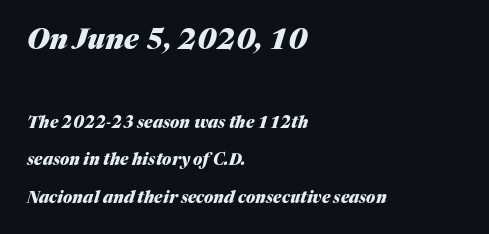
Q: Is the text bold? A: Yes.
Q: Is the text italic (slanted)? A: Yes, it leans right by about 17 degrees.
Q: Is the text underlined? A: No.
Q: How is the paragraph aligned? A: Left-aligned.
Q: Is the spacing between letters normal or unusually wide? A: Normal.
Q: Is the spacing between lines tight, normal or loose? A: Loose.
Q: Which block of text is set in a larger size, the first (top) or the second (bottom)? A: The first (top) one.
Q: Width (condensed, normal, or wide)? A: Normal.
Q: Stroke contrast? A: Medium.
Q: x-height? A: Medium.
Q: Monospaced? A: No.
